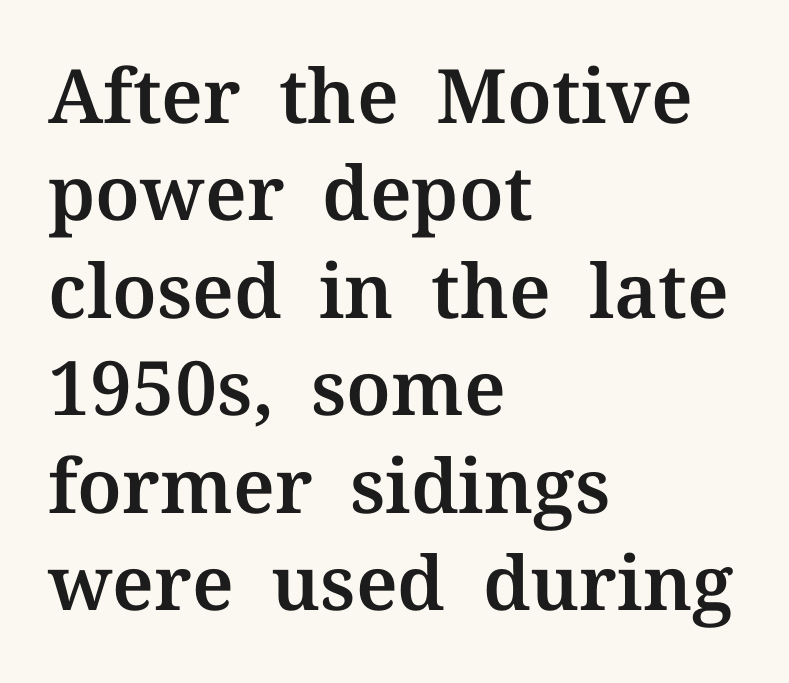
Q: Is the text italic (slanted)? A: No, it is upright.
Q: Is the typeface a serif or a sans-serif typeface? A: Serif.
Q: Is the text underlined? A: No.
Q: How is the paragraph aligned? A: Left-aligned.
Q: Is the spacing between letters normal or unusually wide? A: Normal.
Q: Is the spacing between lines tight, normal or loose? A: Normal.
Q: Width (condensed, normal, or wide)? A: Normal.
Q: Stroke contrast? A: Medium.
Q: x-height? A: Medium.
Q: Monospaced? A: No.
